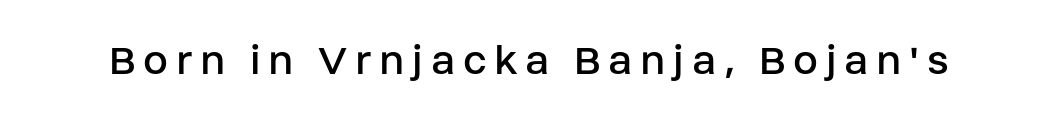
{"serif": "no", "italic": "no", "bold": "no", "weight": "regular", "width": "normal", "stroke_contrast": "low", "x_height": "large", "monospaced": "no", "underline": "no", "glyph_px": 45}
